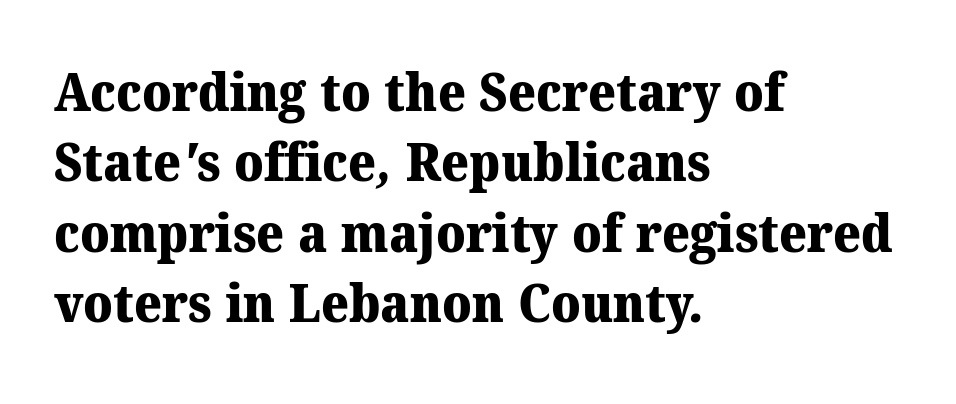
The image shows 53 px heavy serif type; set left-aligned, normal line spacing (1.33x), normal letter spacing, not underlined; medium stroke contrast and a medium x-height.
